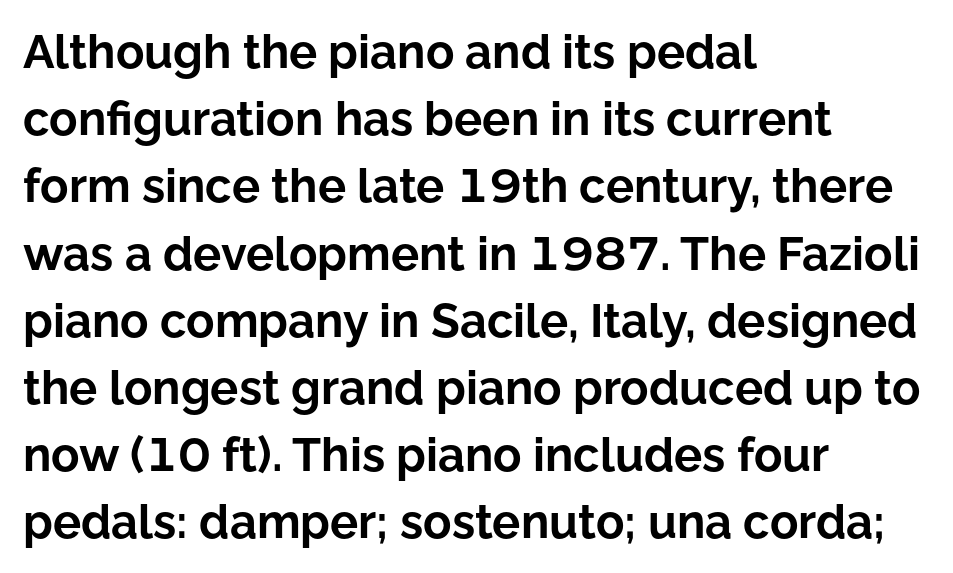
The image shows 47 px bold sans-serif type, upright; set left-aligned, normal line spacing (1.43x), normal letter spacing, not underlined; low stroke contrast and a medium x-height.
